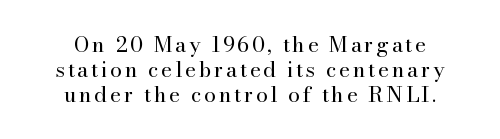
Q: Is the text bold? A: No.
Q: Is the text italic (slanted)? A: No, it is upright.
Q: Is the text underlined? A: No.
Q: How is the paragraph aligned? A: Centered.
